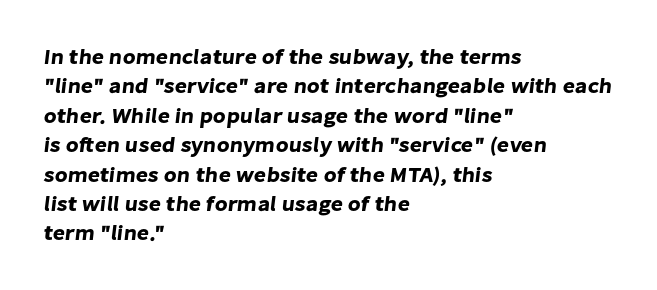
Check under the words: just untouched page. In terms of leading, this rendering sits right in the middle. The text block is weighted toward the left margin, trailing off unevenly rightward. Short note: letters normally spaced.
